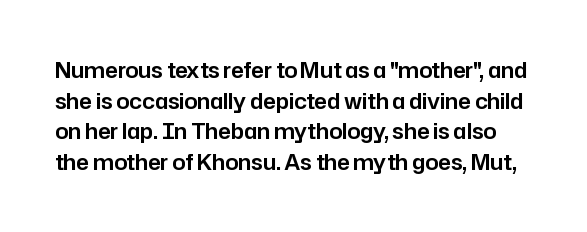
The image shows 21 px text type, upright; set normal line spacing (1.46x), normal letter spacing, not underlined.
